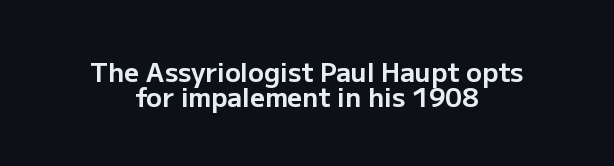
{"italic": "no", "bold": "yes", "underline": "no", "align": "center", "line_spacing": "tight", "line_spacing_ratio": 0.95, "letter_spacing": "normal", "letter_spacing_em": 0.0, "glyph_px": 26}
